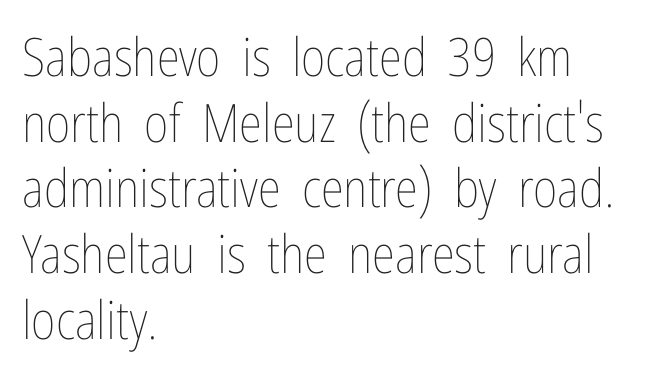
{"italic": "no", "bold": "no", "weight": "thin", "width": "condensed", "stroke_contrast": "low", "x_height": "medium", "monospaced": "no", "underline": "no", "align": "left", "line_spacing_ratio": 1.24, "letter_spacing": "normal", "letter_spacing_em": 0.0, "glyph_px": 53}
